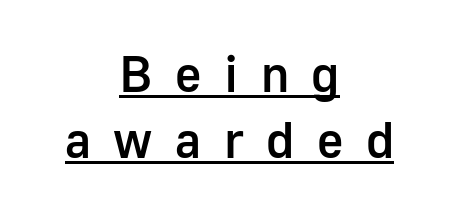
Q: Is the text bold? A: Semi-bold.
Q: Is the text italic (slanted)? A: No, it is upright.
Q: Is the typeface a serif or a sans-serif typeface? A: Sans-serif.
Q: Is the text underlined? A: Yes.
Q: How is the paragraph aligned? A: Centered.
Q: Is the spacing between letters normal or unusually wide? A: Unusually wide.
Q: Is the spacing between lines tight, normal or loose? A: Normal.
Q: Width (condensed, normal, or wide)? A: Normal.
Q: Stroke contrast? A: Low.
Q: x-height? A: Medium.
Q: Monospaced? A: No.
